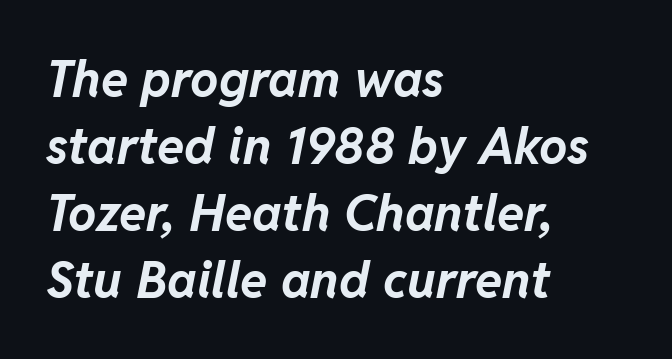
The image shows 50 px bold type, italic (leaning right); set left-aligned, normal line spacing (1.34x), normal letter spacing, not underlined; low stroke contrast and a medium x-height.
